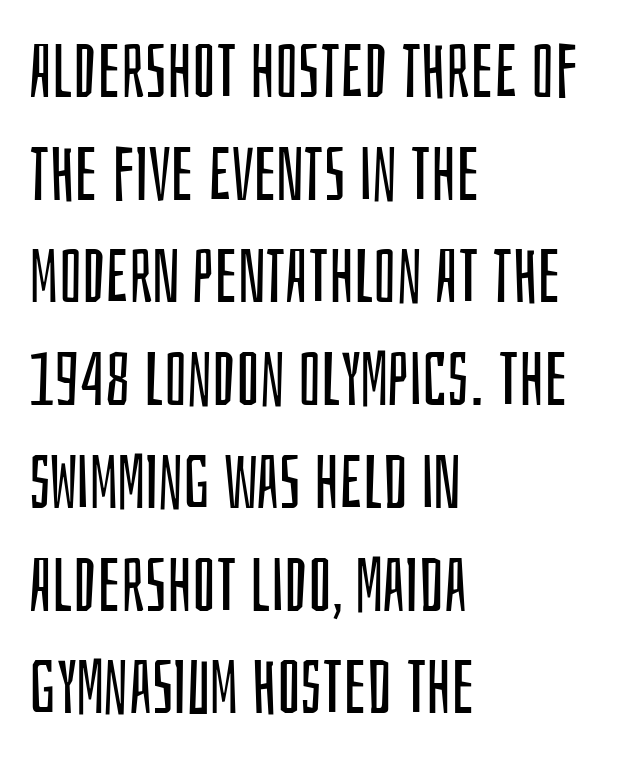
Q: Is the text bold? A: No.
Q: Is the text italic (slanted)? A: No, it is upright.
Q: Is the typeface a serif or a sans-serif typeface? A: Sans-serif.
Q: Is the text underlined? A: No.
Q: How is the paragraph aligned? A: Left-aligned.
Q: Is the spacing between letters normal or unusually wide? A: Normal.
Q: Is the spacing between lines tight, normal or loose? A: Normal.
Q: Width (condensed, normal, or wide)? A: Condensed.
Q: Stroke contrast? A: Low.
Q: x-height? A: Large.
Q: Monospaced? A: No.
